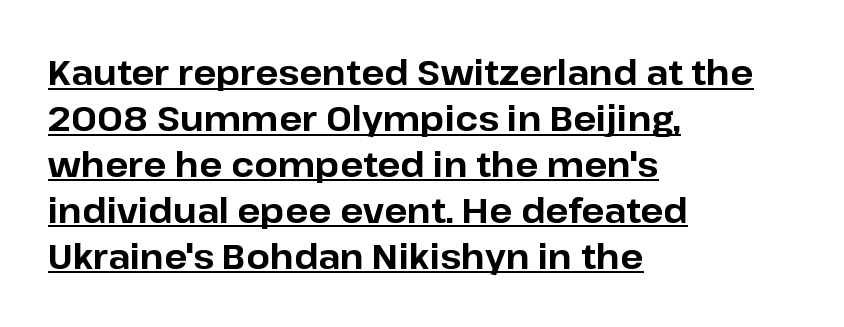
The image shows 34 px bold sans-serif type, upright; set left-aligned, normal line spacing (1.35x), normal letter spacing, underlined; low stroke contrast and a medium x-height.
